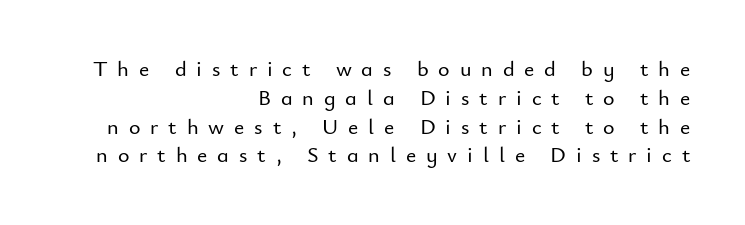
These lines sit exactly where default settings would place them. Line ends are locked; line starts wander. What stands out about the letter spacing? Its width — letters are far apart. This is roman type, the default non-slanted kind.
